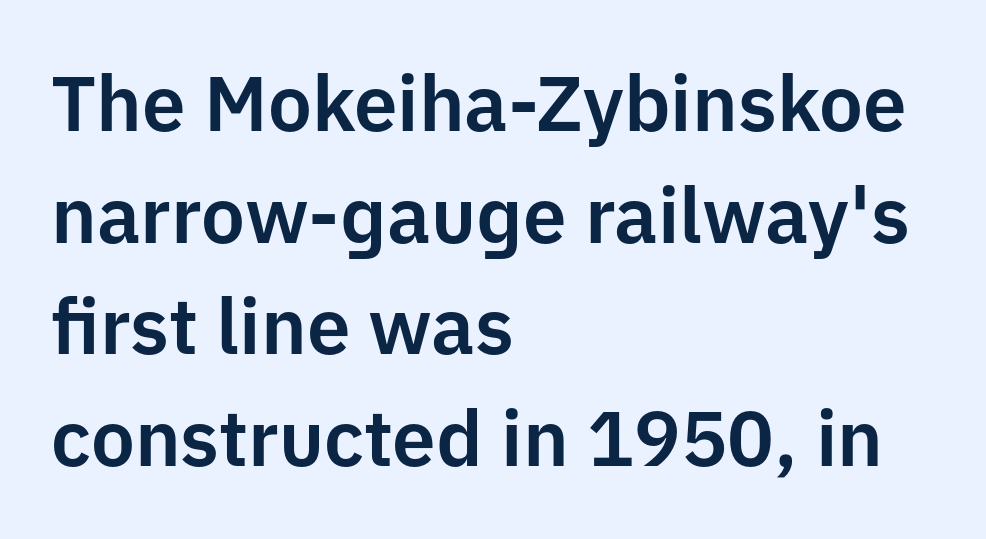
Look at the bottom of the vertical strokes: they stop flat, with no serifs. Alignment: flush left. This sample uses an upright cut, with every glyph sitting square on the baseline. A typesetter would call this zero additional tracking.
